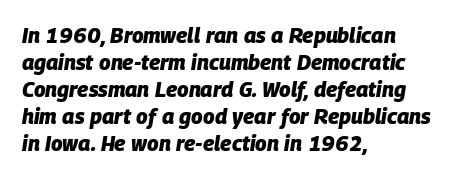
Regular leading. Students, this is bold: see how much ink each stroke carries. Words float on clear page, feet unadorned. Leftover space on each line is placed entirely after the last word.
